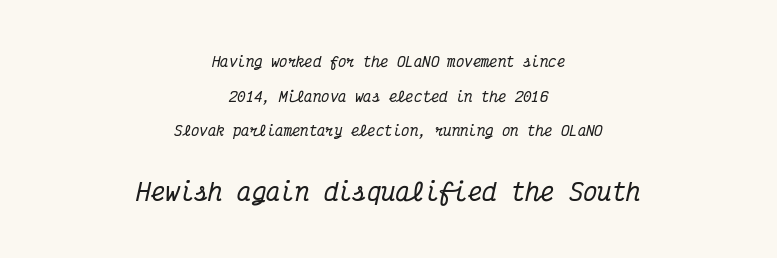
Centered paragraph, ragged on both sides. This sample uses plain, unmodified letter spacing. The leading is generous, giving the passage an open texture. This sample uses an oblique cut, with every glyph tilted off the vertical. Larger block? The one below; the one above is distinctly smaller.
